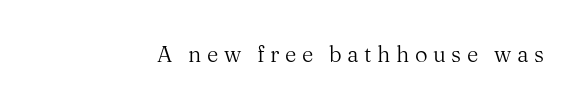
Vertical strokes here are truly vertical. The words here are not underlined. Glyph-to-glyph distance is far greater than everyday printed text. Letters have the restrained weight of plain body copy at most.
